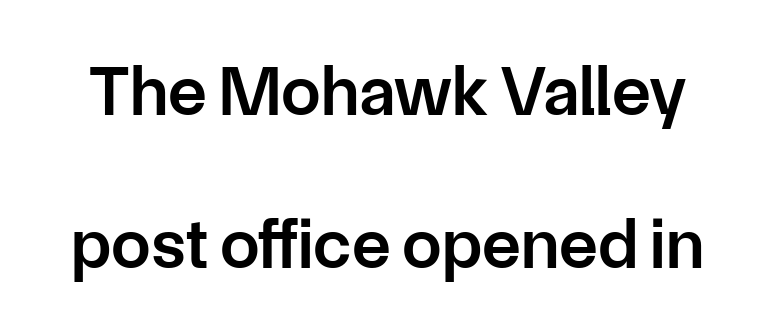
Q: Is the text bold? A: Semi-bold.
Q: Is the text italic (slanted)? A: No, it is upright.
Q: Is the typeface a serif or a sans-serif typeface? A: Sans-serif.
Q: Is the text underlined? A: No.
Q: Is the spacing between letters normal or unusually wide? A: Normal.
Q: Is the spacing between lines tight, normal or loose? A: Loose.
Q: Width (condensed, normal, or wide)? A: Normal.
Q: Stroke contrast? A: Low.
Q: x-height? A: Medium.
Q: Monospaced? A: No.
